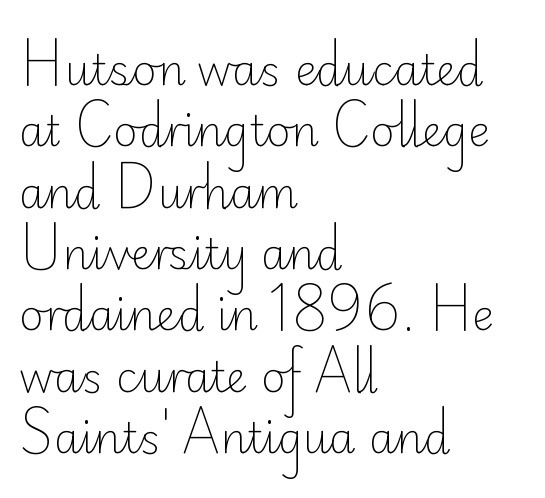
Q: Is the text bold? A: No.
Q: Is the text italic (slanted)? A: No, it is upright.
Q: Is the typeface a serif or a sans-serif typeface? A: Sans-serif.
Q: Is the text underlined? A: No.
Q: How is the paragraph aligned? A: Left-aligned.
Q: Is the spacing between letters normal or unusually wide? A: Normal.
Q: Is the spacing between lines tight, normal or loose? A: Normal.
Q: Width (condensed, normal, or wide)? A: Normal.
Q: Stroke contrast? A: Low.
Q: x-height? A: Small.
Q: Monospaced? A: No.
